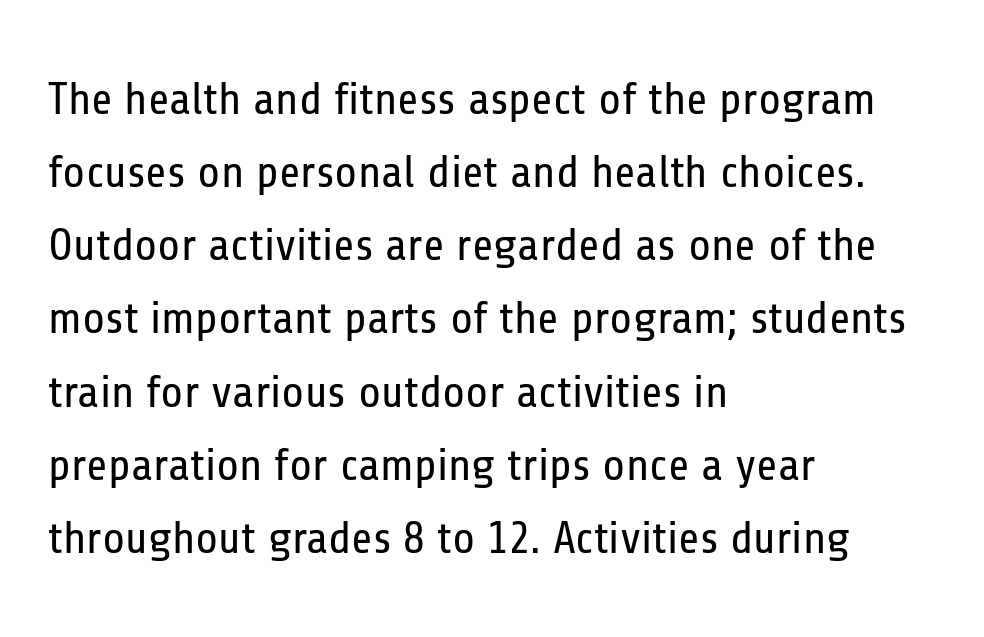
The image shows 46 px regular-weight, condensed sans-serif type, upright; set left-aligned, normal line spacing (1.59x), normal letter spacing, not underlined; low stroke contrast and a medium x-height.
